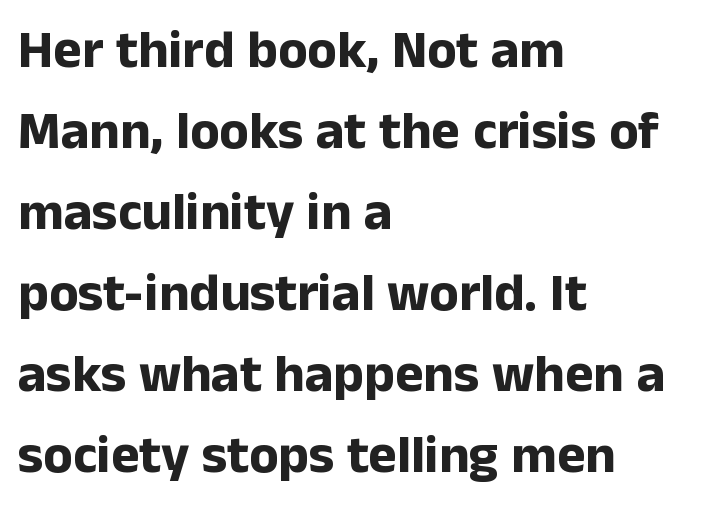
The image shows 54 px bold sans-serif type, upright; set left-aligned, normal line spacing (1.5x), normal letter spacing, not underlined; low stroke contrast and a medium x-height.
